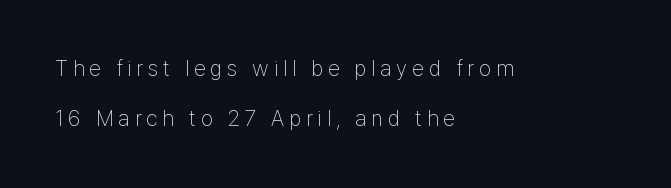
A quiet, ordinary-to-light weight characterises the typeface. Posture: upright roman. All the whitespace from short lines collects on the right. Line spacing here is loose.
